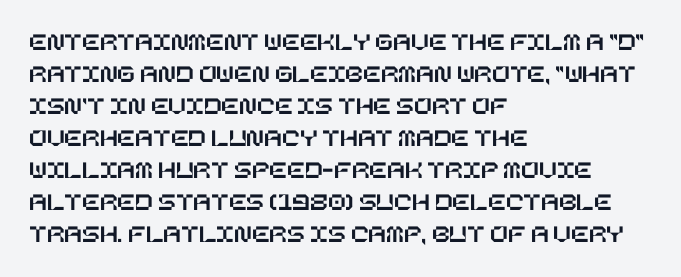
The image shows 26 px text type, upright; set left-aligned, line spacing 1.23x, normal letter spacing, not underlined.
